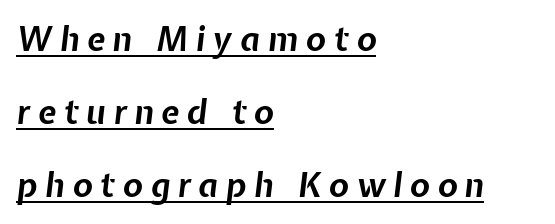
Q: Is the text bold? A: Yes.
Q: Is the text italic (slanted)? A: Yes, it leans right by about 7 degrees.
Q: Is the text underlined? A: Yes.
Q: How is the paragraph aligned? A: Left-aligned.
Q: Is the spacing between letters normal or unusually wide? A: Unusually wide.
Q: Is the spacing between lines tight, normal or loose? A: Loose.
Q: Width (condensed, normal, or wide)? A: Normal.
Q: Stroke contrast? A: Low.
Q: x-height? A: Medium.
Q: Monospaced? A: No.
